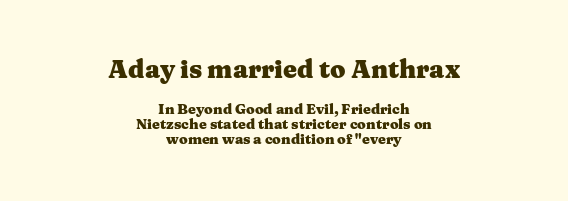
The image shows 25 px bold type, upright; set centered, tight line spacing (1.07x), normal letter spacing, not underlined; the first (top) block is 1.79x larger.
